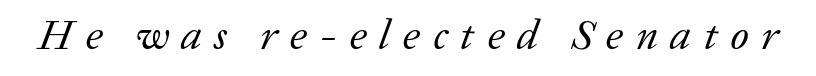
The characters display serif detailing at their extremities. Letter spacing: wide. Style check: oblique. Words float on clear page, feet unadorned. This sample has the flowing, uneven cadence of proportional lettering.
